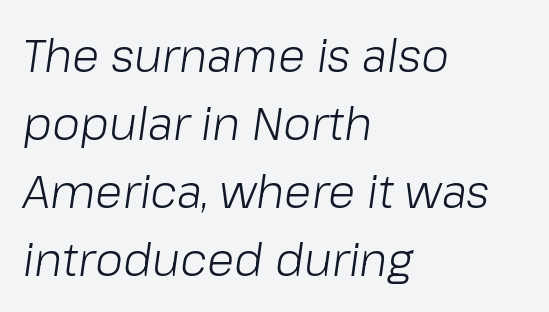
Q: Is the text bold? A: No.
Q: Is the text italic (slanted)? A: Yes, it leans right by about 8 degrees.
Q: Is the text underlined? A: No.
Q: How is the paragraph aligned? A: Left-aligned.
Q: Is the spacing between letters normal or unusually wide? A: Normal.
Q: Is the spacing between lines tight, normal or loose? A: Normal.
Q: Width (condensed, normal, or wide)? A: Normal.
Q: Stroke contrast? A: Low.
Q: x-height? A: Medium.
Q: Monospaced? A: No.
